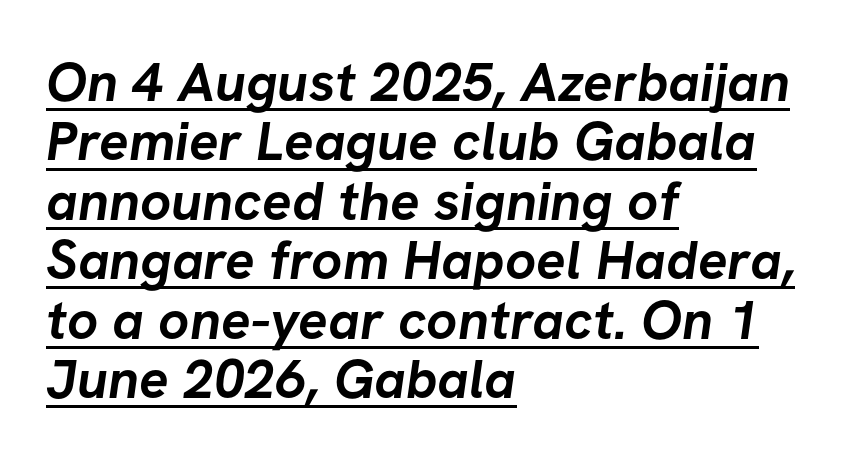
{"serif": "no", "bold": "yes", "weight": "semibold", "width": "normal", "stroke_contrast": "low", "x_height": "medium", "monospaced": "no", "underline": "yes", "align": "left", "line_spacing": "tight", "line_spacing_ratio": 1.08, "letter_spacing": "normal", "letter_spacing_em": 0.0, "glyph_px": 55}
